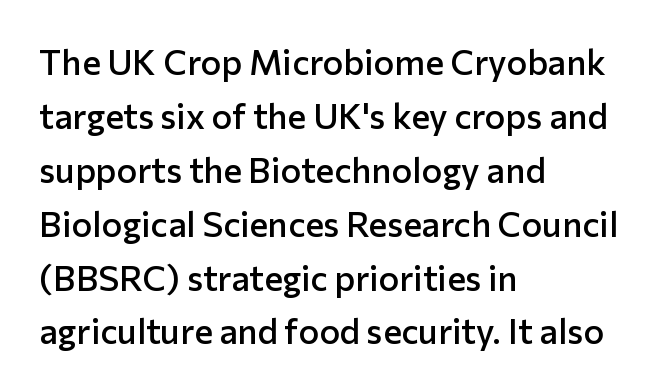
The image shows 35 px semibold sans-serif type, upright; set left-aligned, normal line spacing (1.54x), normal letter spacing, not underlined; low stroke contrast and a medium x-height.
